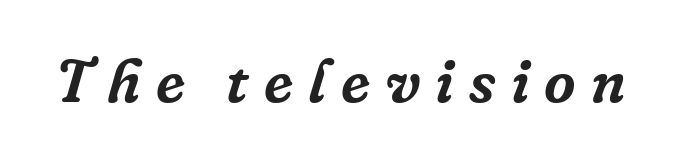
{"serif": "yes", "italic": "yes", "lean": "right", "slant_degrees": 16, "width": "normal", "stroke_contrast": "low", "x_height": "medium", "monospaced": "no", "underline": "no", "letter_spacing": "wide", "letter_spacing_em": 0.25, "glyph_px": 61}
